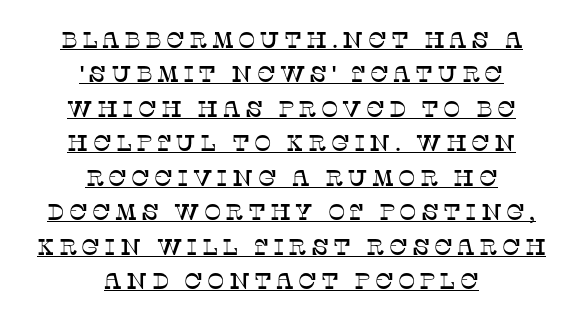
The image shows 23 px text type, upright; set centered, normal line spacing (1.5x), underlined.
